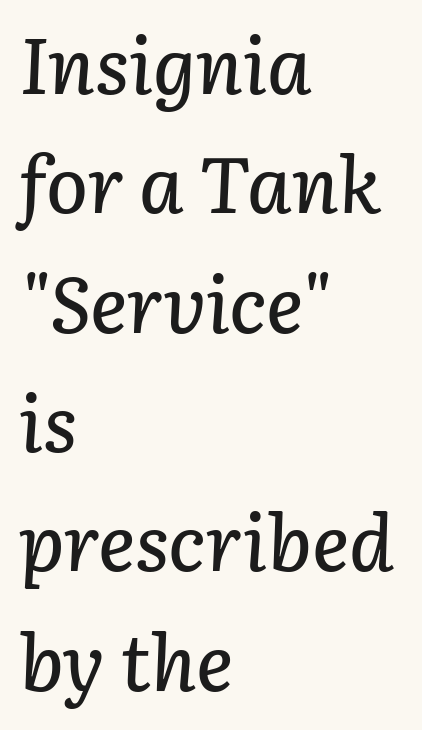
The image shows 78 px text type, italic (leaning right); set left-aligned, normal line spacing (1.53x), normal letter spacing, not underlined; low stroke contrast and a medium x-height.
